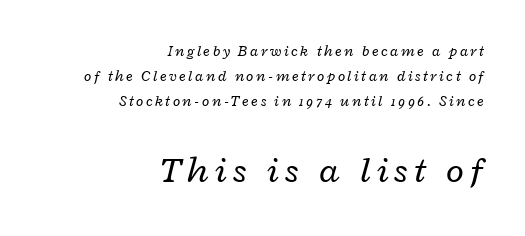
{"italic": "yes", "lean": "right", "slant_degrees": 12, "bold": "no", "weight": "regular", "width": "wide", "stroke_contrast": "low", "x_height": "medium", "monospaced": "no", "underline": "no", "align": "right", "line_spacing": "normal", "line_spacing_ratio": 1.68, "larger_block": "second", "size_ratio": 2.47, "glyph_px": 37}
